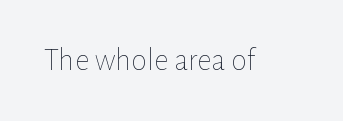
Q: Is the text bold? A: No.
Q: Is the text italic (slanted)? A: No, it is upright.
Q: Is the text underlined? A: No.
Q: Is the spacing between letters normal or unusually wide? A: Normal.
Q: Width (condensed, normal, or wide)? A: Normal.
Q: Stroke contrast? A: Low.
Q: x-height? A: Medium.
Q: Monospaced? A: No.
